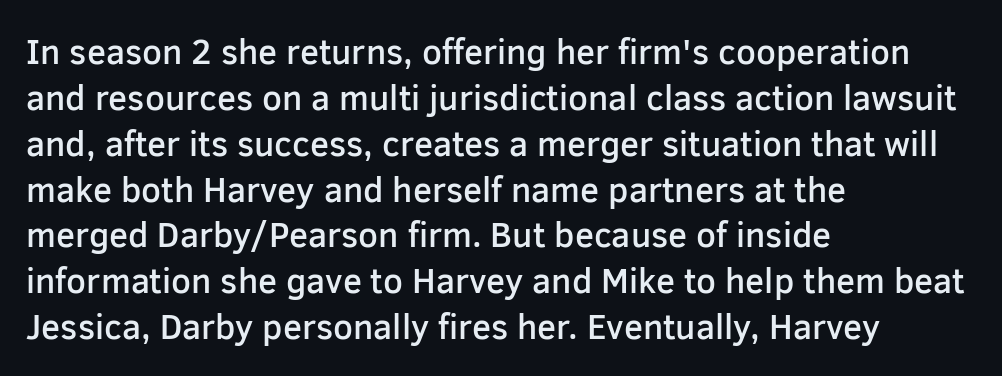
{"serif": "no", "italic": "no", "bold": "semi", "weight": "semibold", "width": "normal", "stroke_contrast": "low", "x_height": "medium", "monospaced": "no", "underline": "no", "align": "left", "line_spacing": "normal", "line_spacing_ratio": 1.31, "letter_spacing": "normal", "letter_spacing_em": 0.0, "glyph_px": 35}
